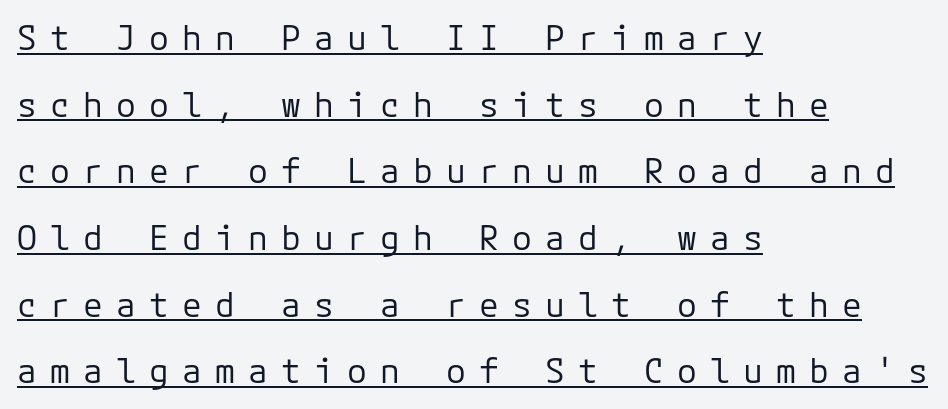
Monospaced: the letters line up in strict vertical columns. Teacher's note: observe the even left margin — that is flush-left alignment. A rule runs beneath these lines of type. The face used here is rendered with a markedly widened letterfit. Is this a heavy cut? Hardly; it is regular or lighter. No italicization has been applied; the sample stays upright.
